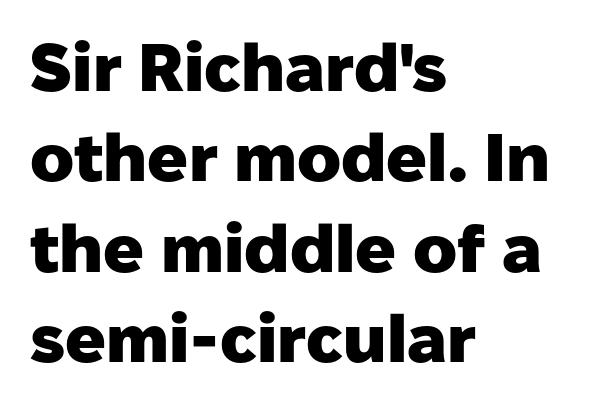
{"serif": "no", "italic": "no", "bold": "yes", "weight": "heavy", "width": "normal", "stroke_contrast": "low", "x_height": "medium", "monospaced": "no", "underline": "no", "align": "left", "line_spacing": "normal", "line_spacing_ratio": 1.35, "letter_spacing": "normal", "letter_spacing_em": 0.0, "glyph_px": 67}
